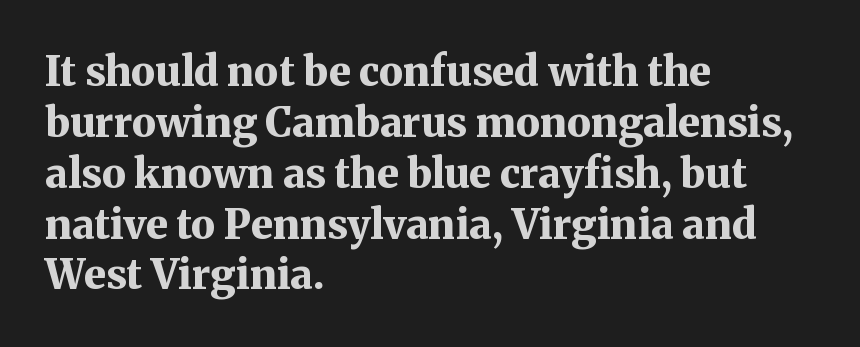
Q: Is the text bold? A: Yes.
Q: Is the text italic (slanted)? A: No, it is upright.
Q: Is the typeface a serif or a sans-serif typeface? A: Serif.
Q: Is the text underlined? A: No.
Q: How is the paragraph aligned? A: Left-aligned.
Q: Is the spacing between letters normal or unusually wide? A: Normal.
Q: Width (condensed, normal, or wide)? A: Normal.
Q: Stroke contrast? A: Medium.
Q: x-height? A: Medium.
Q: Monospaced? A: No.
